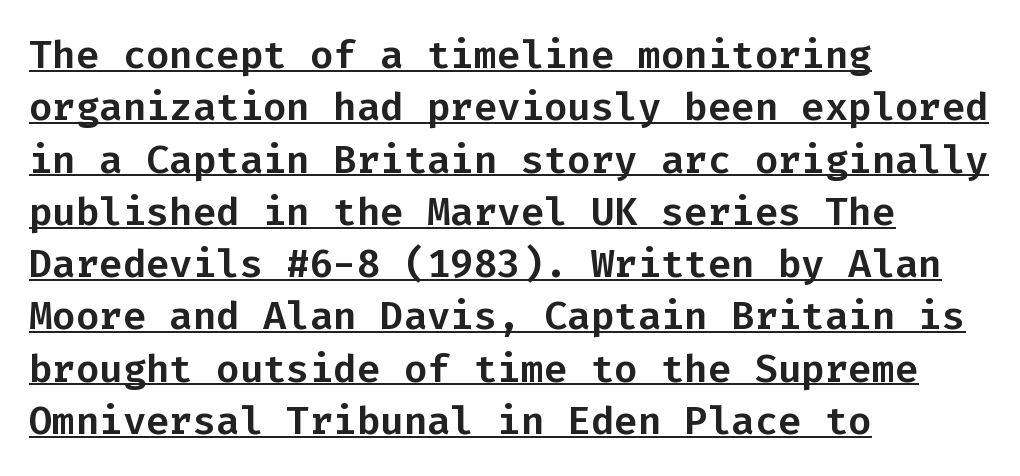
Leading: standard. A typesetter would call this monospace, since all characters share one set width. Underline: present. Check where the strokes stop: nothing finishes them off — pure sans.
